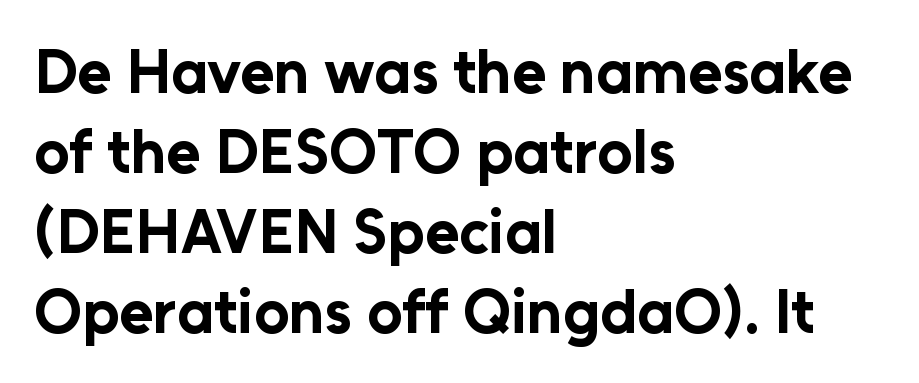
{"serif": "no", "italic": "no", "bold": "yes", "weight": "bold", "width": "normal", "stroke_contrast": "low", "x_height": "medium", "monospaced": "no", "underline": "no", "align": "left", "line_spacing": "normal", "line_spacing_ratio": 1.29, "letter_spacing": "normal", "letter_spacing_em": 0.0, "glyph_px": 62}
